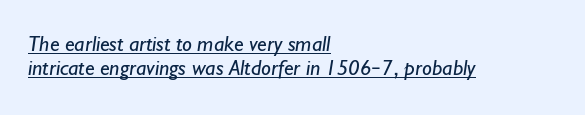
Q: Is the text bold? A: No.
Q: Is the text underlined? A: Yes.
Q: How is the paragraph aligned? A: Left-aligned.
Q: Is the spacing between letters normal or unusually wide? A: Normal.
Q: Is the spacing between lines tight, normal or loose? A: Tight.
